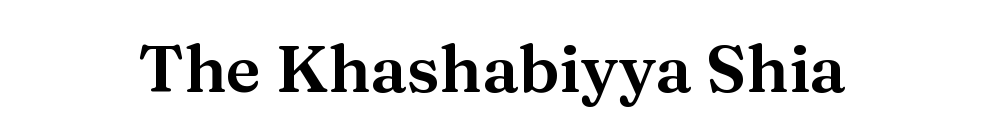
Rendered with straight, roman letterforms. These lines are rendered in a variable-pitch font. I'd call this a serif setting — the letters wear small feet. Check the space under the baseline: it is left empty. Words appear dense and cohesive because spacing is normal.
